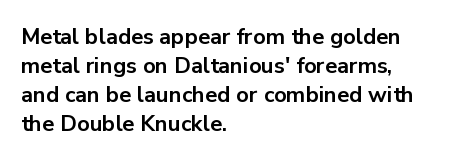
Q: Is the text bold? A: Yes.
Q: Is the text italic (slanted)? A: No, it is upright.
Q: Is the text underlined? A: No.
Q: How is the paragraph aligned? A: Left-aligned.
Q: Is the spacing between letters normal or unusually wide? A: Normal.
Q: Is the spacing between lines tight, normal or loose? A: Normal.
